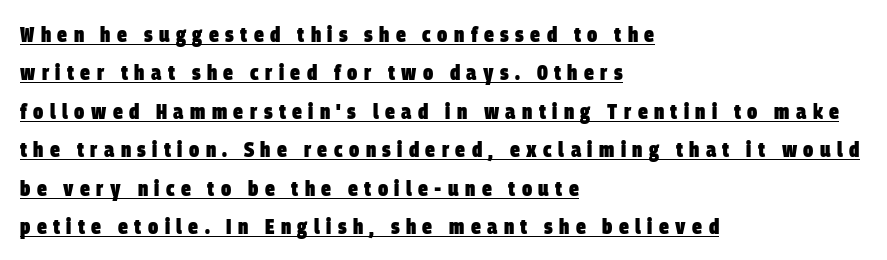
{"bold": "yes", "underline": "yes", "align": "left", "line_spacing_ratio": 1.75, "letter_spacing": "wide", "letter_spacing_em": 0.29, "glyph_px": 22}
